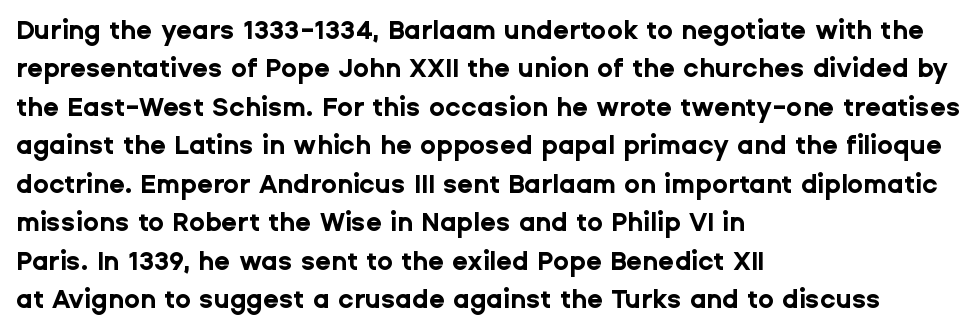
A typesetter would mark this as roman, not italic. Rule under the text: the space is simply empty. Layout note: lines flush left. The designer left line spacing at the default. What weight is shown? A full bold with thick strokes. This sample uses plain, unmodified letter spacing.
